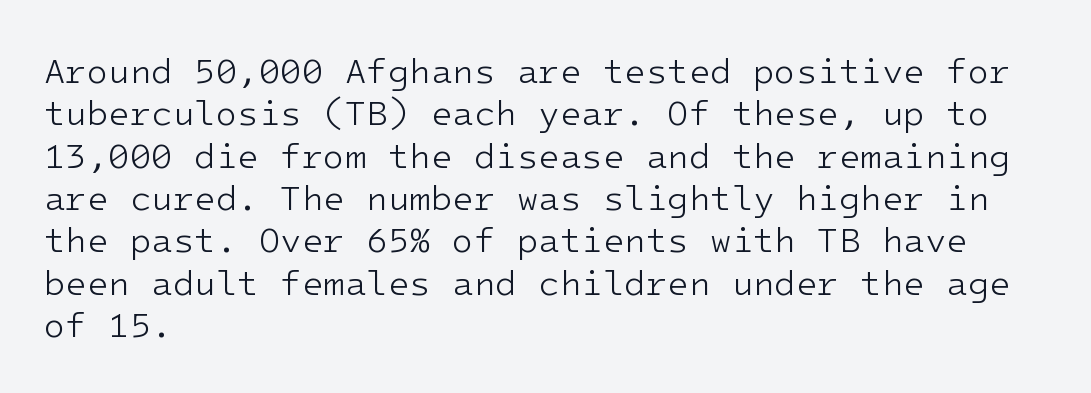
Compared with a typical body face, this is equally light or lighter still. The letters march in equal steps, a hallmark of fixed-pitch type. The words here are not underlined. In terms of posture, this sample is upright. The lines in this sample share a left origin and differ only in where they stop.
